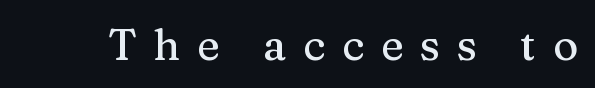
Is this a fixed-width face? No — the glyphs have proportional, varying widths. What stands out about the letter spacing? Its width — letters are far apart. The glyphs in this specimen are seriffed. The baseline area is clear. No italicization has been applied; the sample stays upright.
